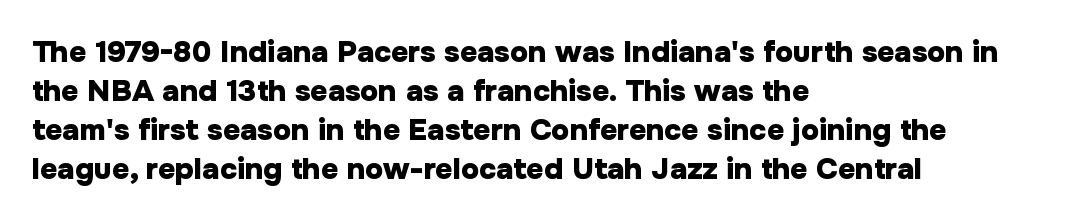
{"serif": "no", "italic": "no", "bold": "yes", "weight": "heavy", "width": "normal", "stroke_contrast": "low", "x_height": "medium", "monospaced": "no", "underline": "no", "align": "left", "line_spacing": "normal", "line_spacing_ratio": 1.3, "letter_spacing": "normal", "letter_spacing_em": 0.0, "glyph_px": 30}
